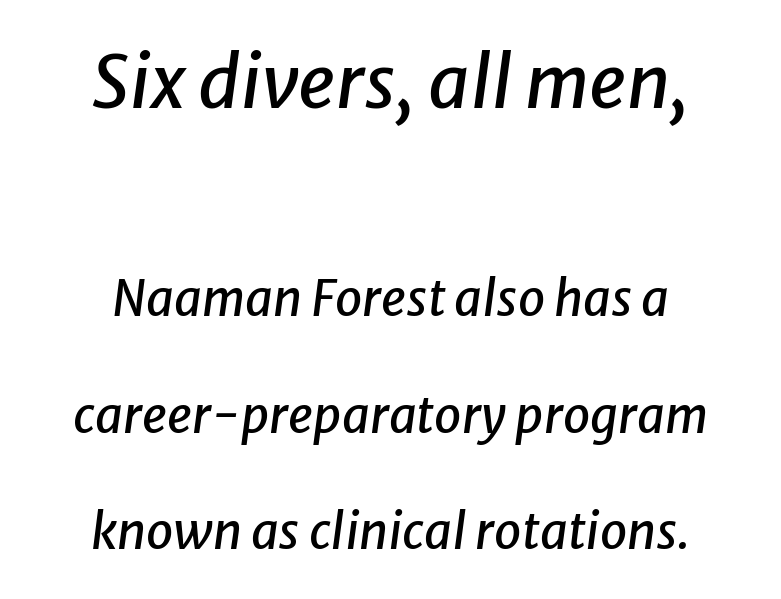
Q: Is the text italic (slanted)? A: Yes, it leans right by about 8 degrees.
Q: Is the text underlined? A: No.
Q: How is the paragraph aligned? A: Centered.
Q: Is the spacing between letters normal or unusually wide? A: Normal.
Q: Is the spacing between lines tight, normal or loose? A: Loose.
Q: Which block of text is set in a larger size, the first (top) or the second (bottom)? A: The first (top) one.
Q: Width (condensed, normal, or wide)? A: Normal.
Q: Stroke contrast? A: Low.
Q: x-height? A: Medium.
Q: Monospaced? A: No.
